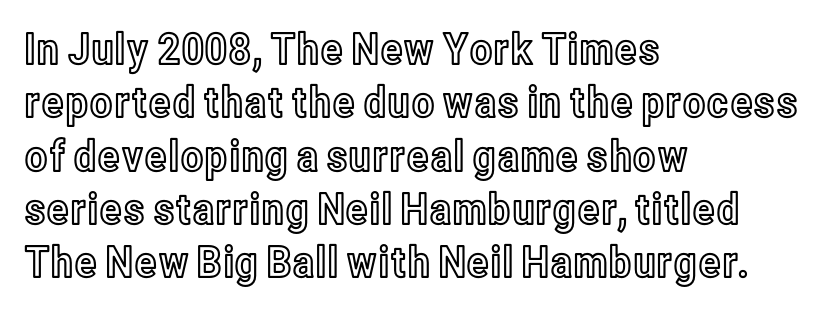
Type without underlining. Posture: vertical. Note the varied advance widths — an 'i' is clearly narrower than an 'm'. Glyph-to-glyph distance matches everyday printed text.
